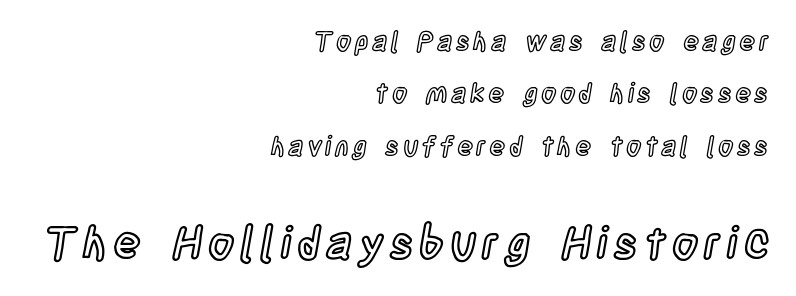
Q: Is the text italic (slanted)? A: Yes.
Q: Is the text underlined? A: No.
Q: How is the paragraph aligned? A: Right-aligned.
Q: Is the spacing between lines tight, normal or loose? A: Loose.
Q: Which block of text is set in a larger size, the first (top) or the second (bottom)? A: The second (bottom) one.
Q: Width (condensed, normal, or wide)? A: Condensed.
Q: x-height? A: Large.
Q: Monospaced? A: No.
